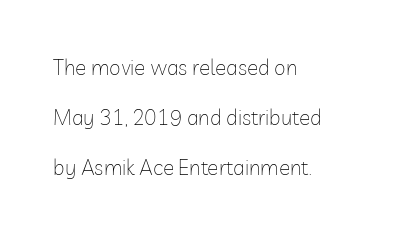
The image shows 21 px text type, upright; set left-aligned, loose line spacing (2.38x), normal letter spacing, not underlined.
